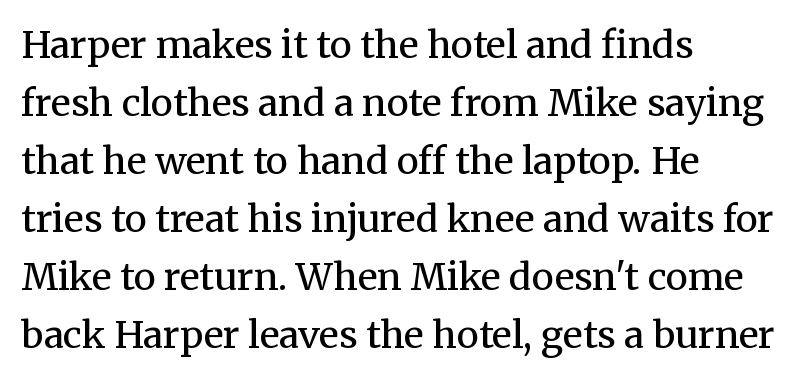
Q: Is the text bold? A: No.
Q: Is the text italic (slanted)? A: No, it is upright.
Q: Is the typeface a serif or a sans-serif typeface? A: Serif.
Q: Is the text underlined? A: No.
Q: How is the paragraph aligned? A: Left-aligned.
Q: Is the spacing between letters normal or unusually wide? A: Normal.
Q: Is the spacing between lines tight, normal or loose? A: Normal.
Q: Width (condensed, normal, or wide)? A: Normal.
Q: Stroke contrast? A: Medium.
Q: x-height? A: Medium.
Q: Monospaced? A: No.
